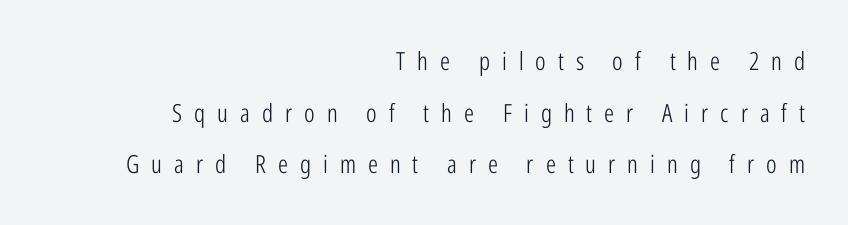
Q: Is the text bold? A: No.
Q: Is the text italic (slanted)? A: No, it is upright.
Q: Is the text underlined? A: No.
Q: How is the paragraph aligned? A: Right-aligned.
Q: Is the spacing between letters normal or unusually wide? A: Unusually wide.
Q: Is the spacing between lines tight, normal or loose? A: Loose.
